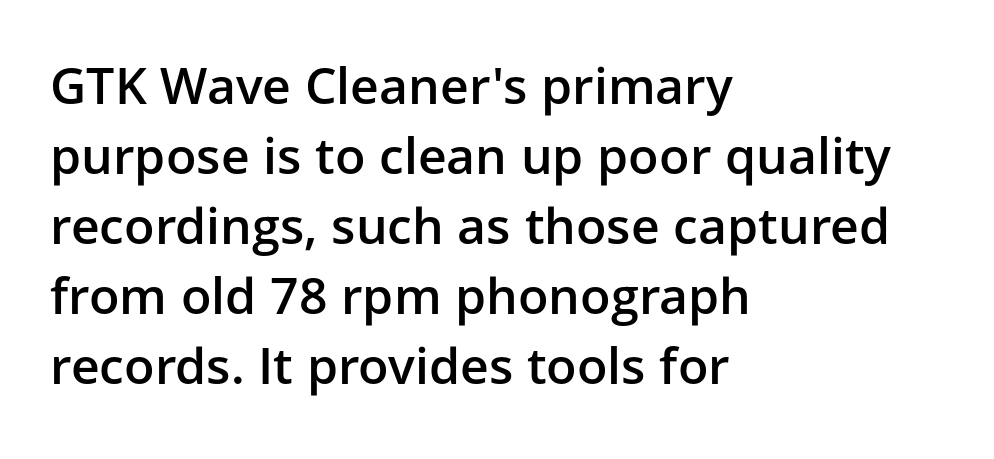
The image shows 50 px semibold sans-serif type, upright; set left-aligned, normal line spacing (1.4x), normal letter spacing, not underlined; low stroke contrast and a medium x-height.
